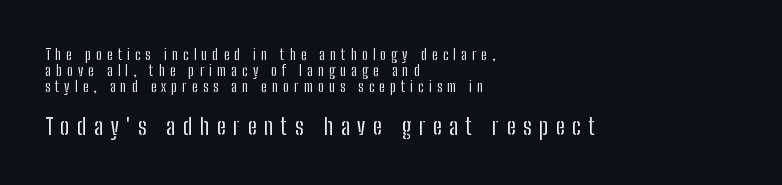
Q: Is the text bold? A: No.
Q: Is the text italic (slanted)? A: No, it is upright.
Q: Is the text underlined? A: No.
Q: How is the paragraph aligned? A: Left-aligned.
Q: Is the spacing between letters normal or unusually wide? A: Unusually wide.
Q: Is the spacing between lines tight, normal or loose? A: Tight.
Q: Which block of text is set in a larger size, the first (top) or the second (bottom)? A: The second (bottom) one.
